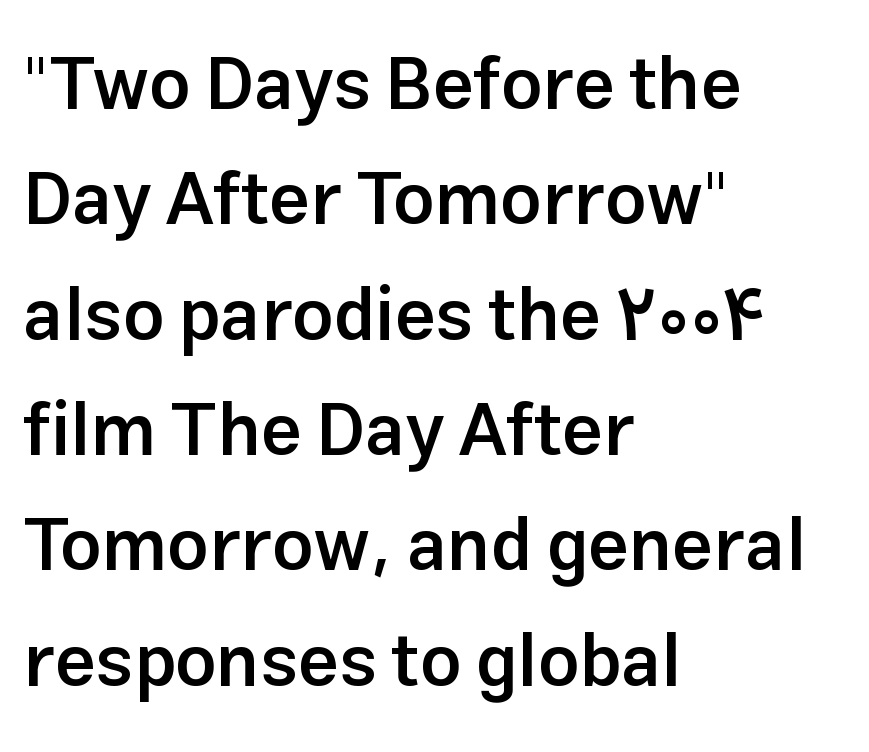
Q: Is the text bold? A: Semi-bold.
Q: Is the text italic (slanted)? A: No, it is upright.
Q: Is the typeface a serif or a sans-serif typeface? A: Sans-serif.
Q: Is the text underlined? A: No.
Q: How is the paragraph aligned? A: Left-aligned.
Q: Is the spacing between letters normal or unusually wide? A: Normal.
Q: Is the spacing between lines tight, normal or loose? A: Normal.
Q: Width (condensed, normal, or wide)? A: Normal.
Q: Stroke contrast? A: Low.
Q: x-height? A: Medium.
Q: Monospaced? A: No.
